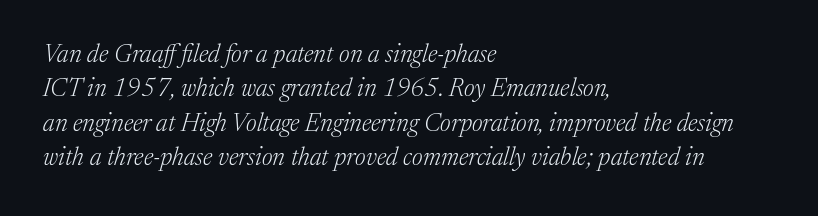
{"italic": "yes", "lean": "right", "slant_degrees": 17, "bold": "no", "underline": "no", "align": "left", "line_spacing": "normal", "line_spacing_ratio": 1.38, "letter_spacing": "normal", "letter_spacing_em": 0.0, "glyph_px": 25}
